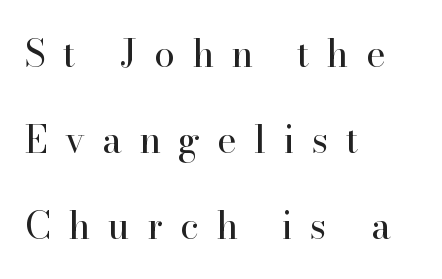
The image shows 37 px regular-weight serif type, upright; set left-aligned, loose line spacing (2.32x), unusually wide letter spacing (+0.47 em), not underlined; high stroke contrast and a small x-height.
